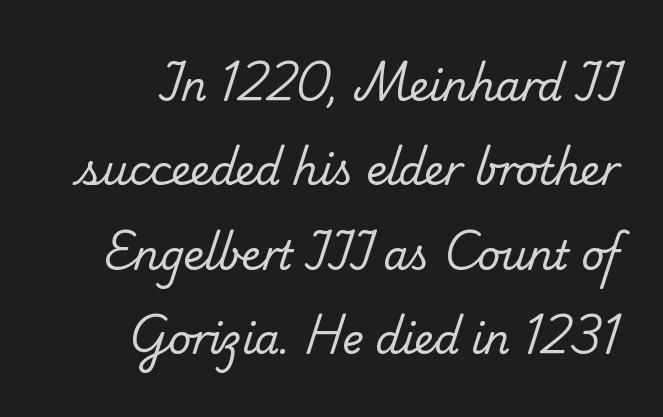
Observe the serifs anchoring each vertical stroke in this sample. The typeface has the unassuming heft of standard copy or less. The passage shown is typed in a proportional face where columns would drift. Plain, unruled lines of type. Between one letter and the next there's only the usual sliver of space.
